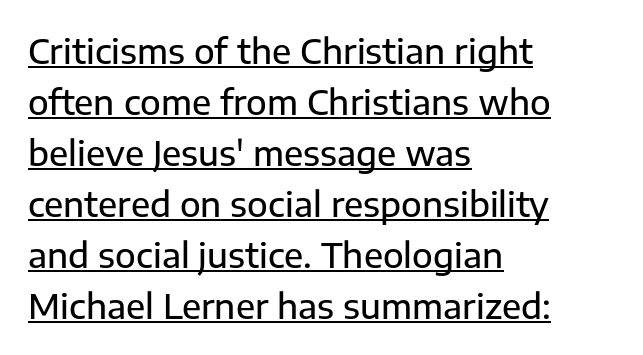
The image shows 34 px sans-serif type, upright; set left-aligned, normal line spacing (1.5x), normal letter spacing, underlined; low stroke contrast and a medium x-height.
